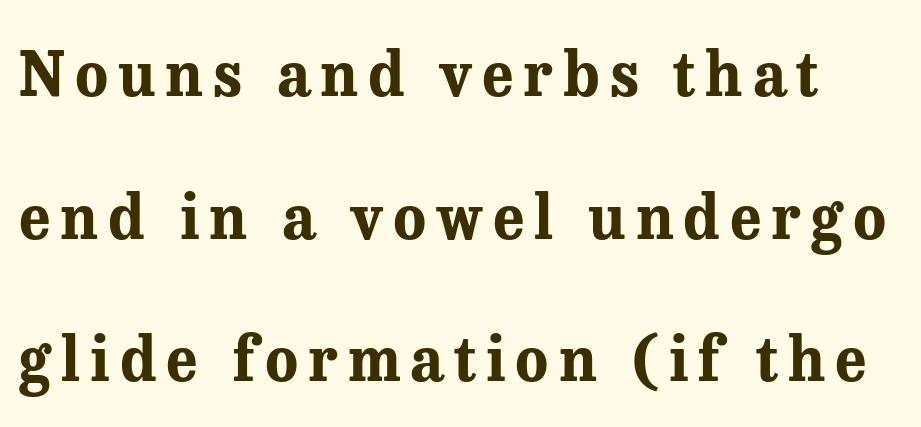
Q: Is the text bold? A: Yes.
Q: Is the text italic (slanted)? A: No, it is upright.
Q: Is the typeface a serif or a sans-serif typeface? A: Serif.
Q: Is the text underlined? A: No.
Q: Is the spacing between lines tight, normal or loose? A: Loose.
Q: Width (condensed, normal, or wide)? A: Normal.
Q: Stroke contrast? A: Medium.
Q: x-height? A: Medium.
Q: Monospaced? A: No.
